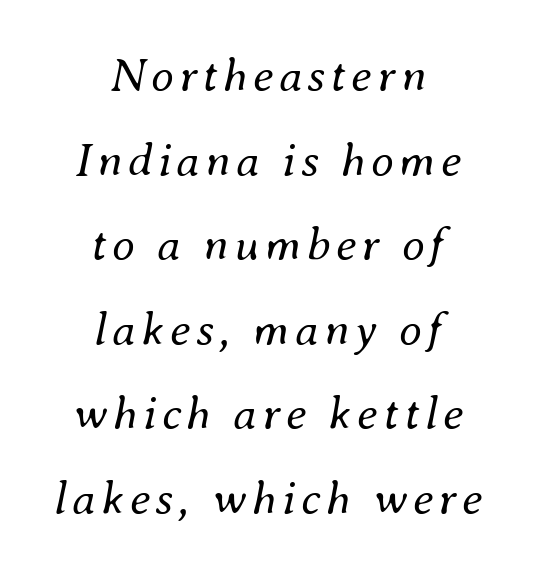
The image shows 47 px regular-weight type, italic (leaning right); set centered, line spacing 1.8x, not underlined; medium stroke contrast and a small x-height.
